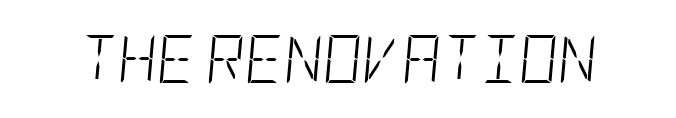
The glyphs are unaccompanied by any horizontal stroke below them. You can tell it's italic because the verticals aren't actually vertical. The face used here is rendered with its standard letterfit. Letters have the restrained weight of plain body copy at most.
